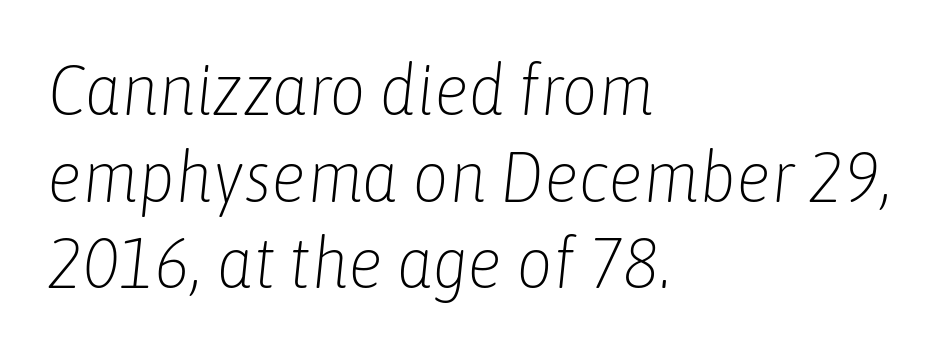
The face used here is proportionally spaced, like ordinary book or web type. The strokes carry an ordinary text weight at most. Notice how the passage keeps a crisp vertical edge on the left only. The foot of each line stays bare and open. No extra tracking has been applied to these lines. Does the lettering tilt? It does — this is italic.
